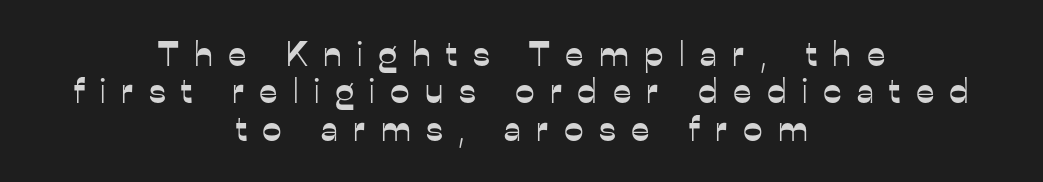
The image shows 35 px sans-serif type, upright; set centered, tight line spacing (1.07x), unusually wide letter spacing (+0.44 em), not underlined; low stroke contrast and a medium x-height.
